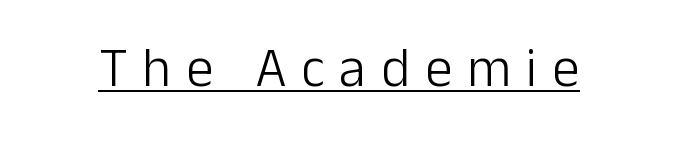
Designer's note — italics off, roman on. Looks like regular typesetting: each glyph gets only the width it needs. A typographer would call this underscored text. Check where the strokes stop: nothing finishes them off — pure sans.
